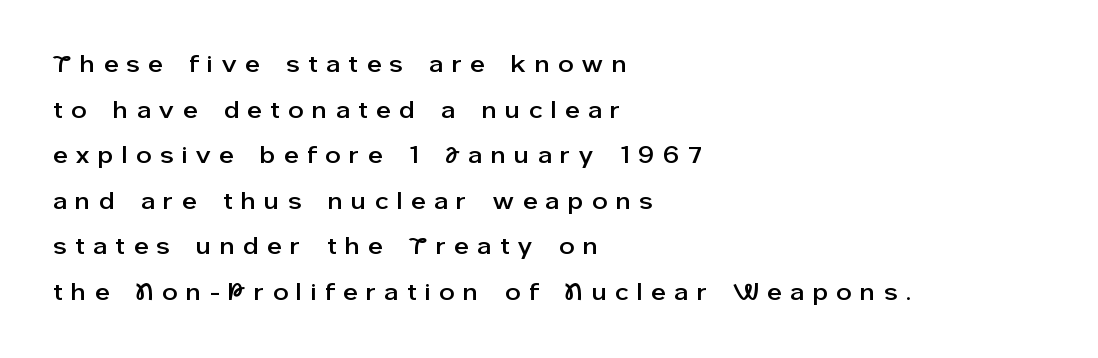
{"italic": "no", "underline": "no", "align": "left", "line_spacing": "loose", "line_spacing_ratio": 1.9, "letter_spacing": "wide", "letter_spacing_em": 0.38, "glyph_px": 24}
